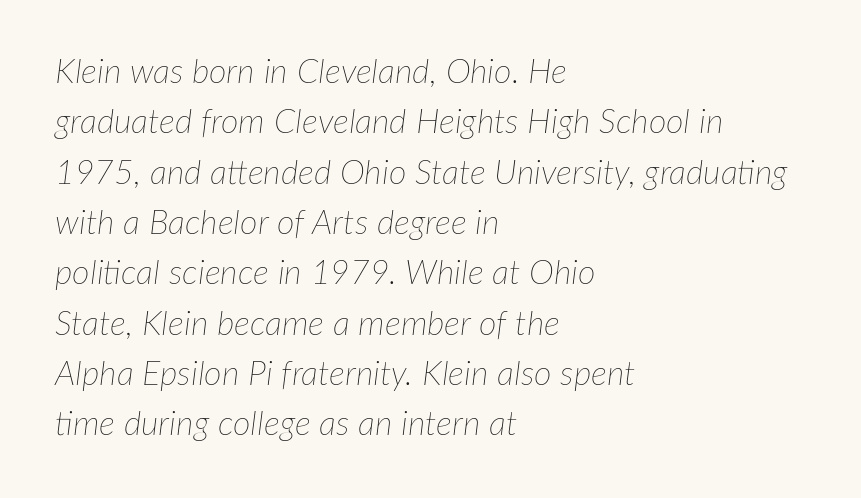
The image shows 34 px thin type, italic (leaning right); set left-aligned, normal line spacing (1.48x), normal letter spacing, not underlined; low stroke contrast and a medium x-height.
